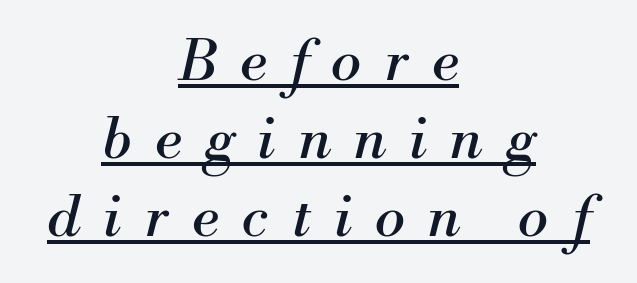
Q: Is the text bold? A: No.
Q: Is the text italic (slanted)? A: Yes, it leans right by about 13 degrees.
Q: Is the typeface a serif or a sans-serif typeface? A: Serif.
Q: Is the text underlined? A: Yes.
Q: How is the paragraph aligned? A: Centered.
Q: Is the spacing between letters normal or unusually wide? A: Unusually wide.
Q: Is the spacing between lines tight, normal or loose? A: Normal.
Q: Width (condensed, normal, or wide)? A: Normal.
Q: Stroke contrast? A: Medium.
Q: x-height? A: Small.
Q: Monospaced? A: No.
